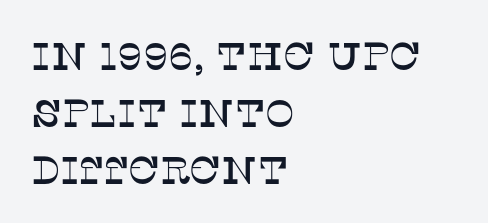
The image shows 39 px serif type, upright; set left-aligned, normal line spacing (1.46x), normal letter spacing, not underlined; low stroke contrast and a large x-height.
